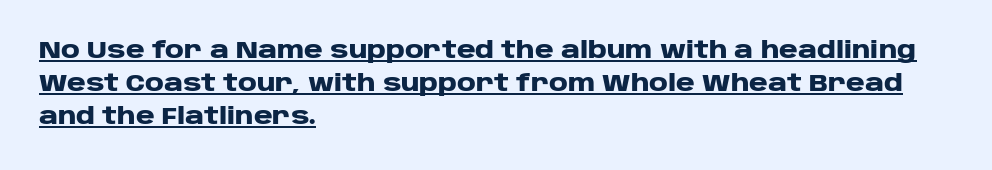
Compared with typical paragraphs, the rows here are spaced about the same. Chunky letters — that's bold for sure. Italic: no, the glyphs are upright roman. The horizontal fit of the characters is conventional and even.
